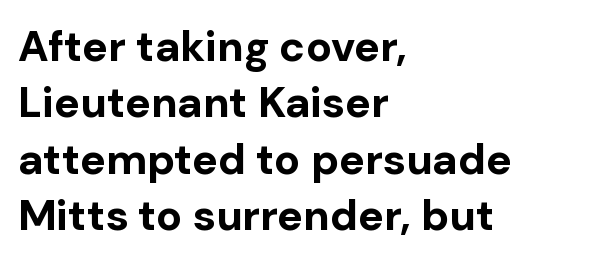
Q: Is the text bold? A: Yes.
Q: Is the text italic (slanted)? A: No, it is upright.
Q: Is the typeface a serif or a sans-serif typeface? A: Sans-serif.
Q: Is the text underlined? A: No.
Q: How is the paragraph aligned? A: Left-aligned.
Q: Is the spacing between letters normal or unusually wide? A: Normal.
Q: Is the spacing between lines tight, normal or loose? A: Normal.
Q: Width (condensed, normal, or wide)? A: Normal.
Q: Stroke contrast? A: Low.
Q: x-height? A: Medium.
Q: Monospaced? A: No.
